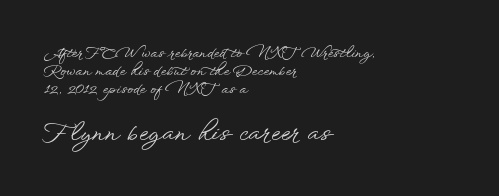
Anything drawn beneath the words? Only blank space. The rendering uses a moderate line-height, typical for paragraphs. Whoever set this made the second block the dominant, larger element.
